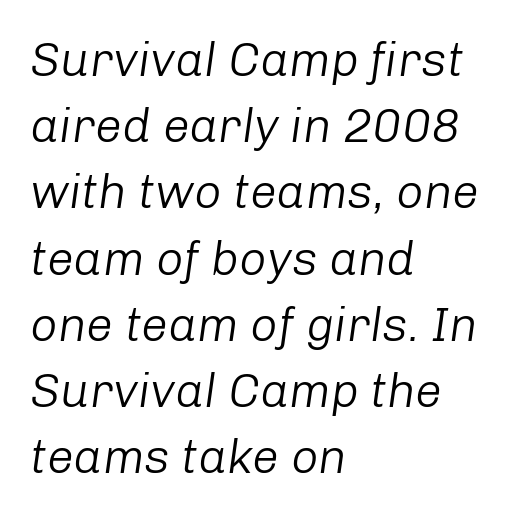
{"italic": "yes", "lean": "right", "slant_degrees": 8, "bold": "no", "weight": "light", "width": "normal", "stroke_contrast": "low", "x_height": "medium", "monospaced": "no", "underline": "no", "align": "left", "line_spacing": "normal", "line_spacing_ratio": 1.38, "letter_spacing": "normal", "letter_spacing_em": 0.0, "glyph_px": 48}
